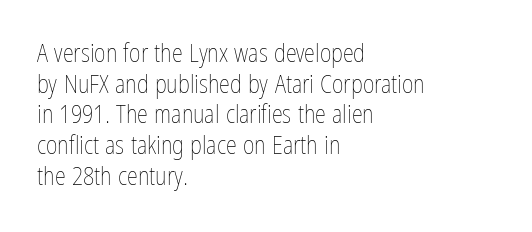
The image shows 25 px text type, upright; set left-aligned, line spacing 1.23x, normal letter spacing, not underlined.
